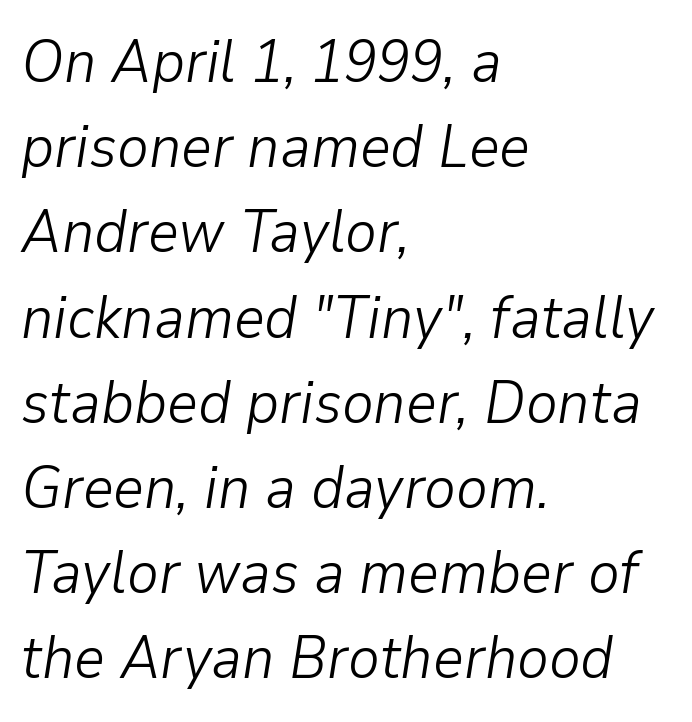
Q: Is the text bold? A: No.
Q: Is the text italic (slanted)? A: Yes, it leans right by about 9 degrees.
Q: Is the text underlined? A: No.
Q: How is the paragraph aligned? A: Left-aligned.
Q: Is the spacing between letters normal or unusually wide? A: Normal.
Q: Is the spacing between lines tight, normal or loose? A: Normal.
Q: Width (condensed, normal, or wide)? A: Normal.
Q: Stroke contrast? A: Low.
Q: x-height? A: Medium.
Q: Monospaced? A: No.
